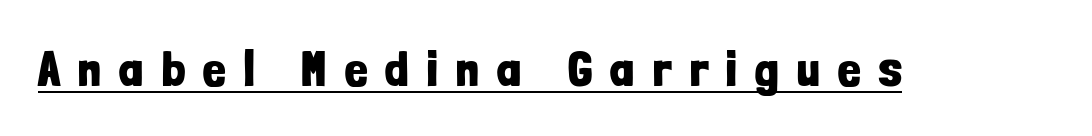
Q: Is the text bold? A: Yes.
Q: Is the text italic (slanted)? A: No, it is upright.
Q: Is the typeface a serif or a sans-serif typeface? A: Sans-serif.
Q: Is the text underlined? A: Yes.
Q: Is the spacing between letters normal or unusually wide? A: Unusually wide.
Q: Width (condensed, normal, or wide)? A: Condensed.
Q: Stroke contrast? A: Low.
Q: x-height? A: Medium.
Q: Monospaced? A: No.
